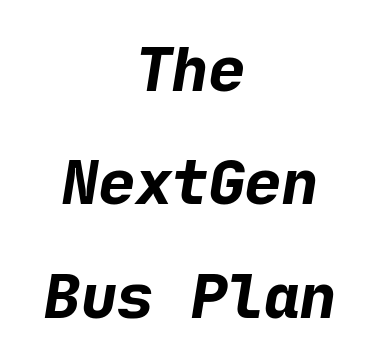
Q: Is the text bold? A: Yes.
Q: Is the typeface a serif or a sans-serif typeface? A: Sans-serif.
Q: Is the text underlined? A: No.
Q: How is the paragraph aligned? A: Centered.
Q: Is the spacing between letters normal or unusually wide? A: Normal.
Q: Width (condensed, normal, or wide)? A: Normal.
Q: Stroke contrast? A: Low.
Q: x-height? A: Medium.
